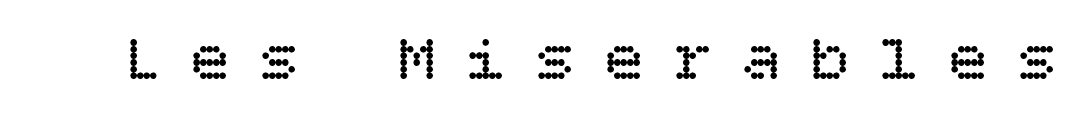
Q: Is the text bold? A: No.
Q: Is the text italic (slanted)? A: No, it is upright.
Q: Is the text underlined? A: No.
Q: Is the spacing between letters normal or unusually wide? A: Unusually wide.
Q: Width (condensed, normal, or wide)? A: Normal.
Q: Stroke contrast? A: Low.
Q: x-height? A: Large.
